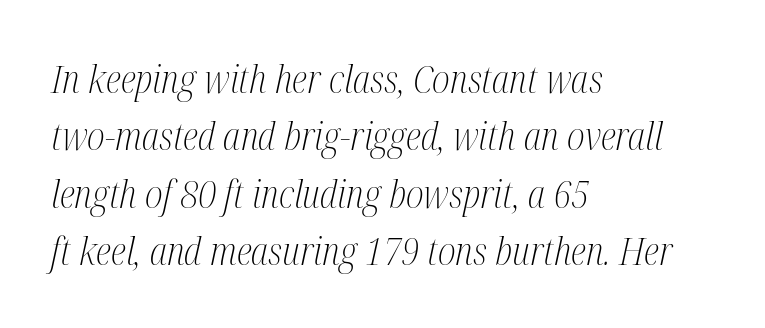
Bold? No — there's no thickening of the strokes. Baseline-to-baseline distance is the conventional proportion of letter height. All the whitespace from short lines collects on the right. Quick note: underline off. Unlike a clean sans, this face finishes its strokes with serifs.
